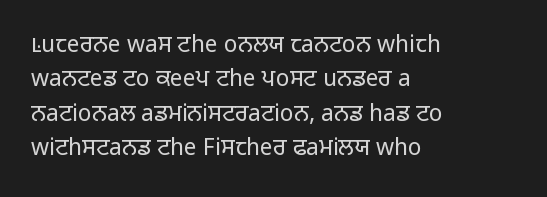
{"italic": "no", "bold": "no", "underline": "no", "align": "left", "line_spacing": "normal", "line_spacing_ratio": 1.5, "letter_spacing": "normal", "letter_spacing_em": 0.0, "glyph_px": 23}
